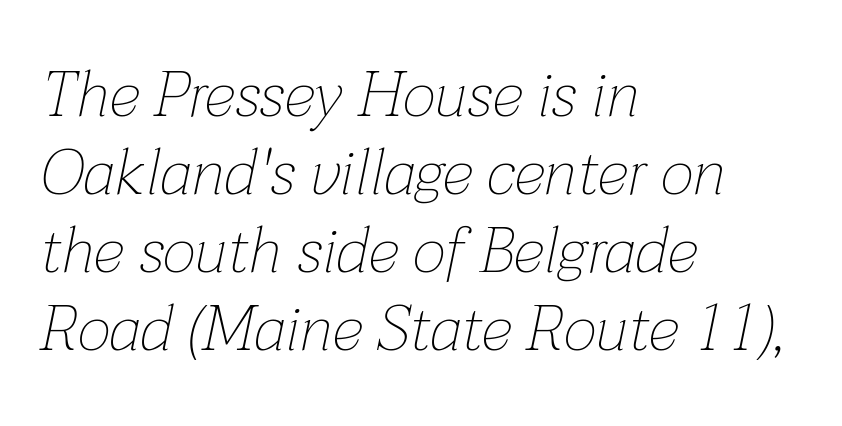
{"italic": "yes", "lean": "right", "slant_degrees": 12, "bold": "no", "weight": "thin", "width": "normal", "stroke_contrast": "low", "x_height": "medium", "monospaced": "no", "underline": "no", "align": "left", "line_spacing_ratio": 1.22, "letter_spacing": "normal", "letter_spacing_em": 0.0, "glyph_px": 64}
